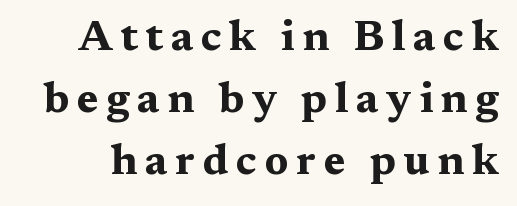
Caption: bold face, heavy strokes. Glance below the letters and you will spot only blank space. This sample uses a serif face. Proportional: the letters do not fall into vertical columns. This block has exactly the height ordinary leading produces. Italic? Not at all — the glyphs are vertical.
